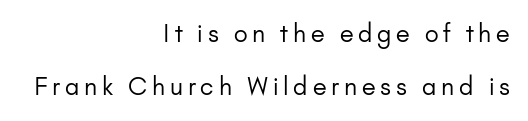
The image shows 24 px text type, upright; set right-aligned, loose line spacing (2.21x), unusually wide letter spacing (+0.2 em), not underlined.
